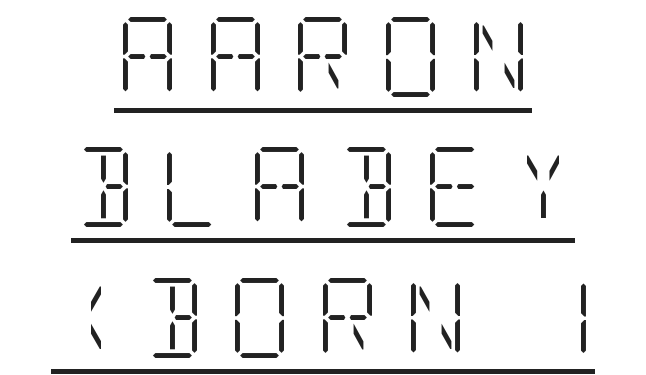
In terms of leading, this rendering sits right in the middle. Leftover space on each line is divided equally before and after the words. Do the letters lean? They stand straight. Serifs: yes, visible at the terminals of the letterforms. Stroke thickness stays within the range of a standard reading face or lighter. The glyphs are accompanied by a horizontal stroke just below them.
